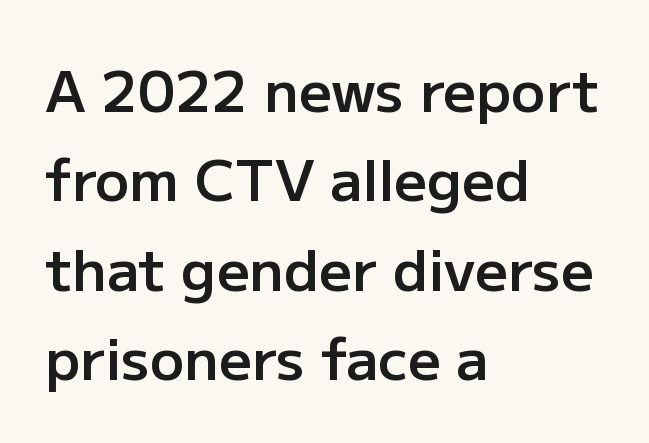
Q: Is the text bold? A: Semi-bold.
Q: Is the text italic (slanted)? A: No, it is upright.
Q: Is the typeface a serif or a sans-serif typeface? A: Sans-serif.
Q: Is the text underlined? A: No.
Q: How is the paragraph aligned? A: Left-aligned.
Q: Is the spacing between letters normal or unusually wide? A: Normal.
Q: Is the spacing between lines tight, normal or loose? A: Normal.
Q: Width (condensed, normal, or wide)? A: Normal.
Q: Stroke contrast? A: Low.
Q: x-height? A: Medium.
Q: Monospaced? A: No.
